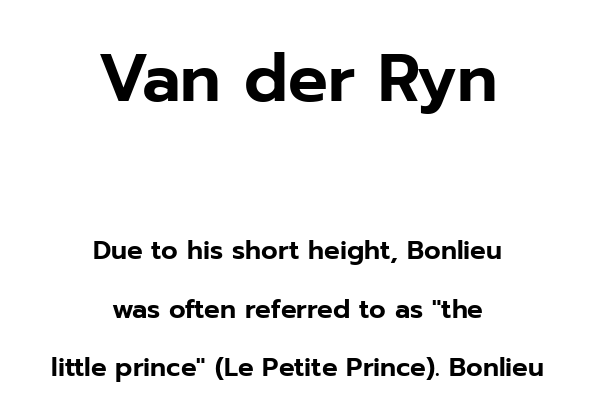
The image shows 66 px sans-serif type, upright; set centered, loose line spacing (2.25x), normal letter spacing, not underlined; the first (top) block is 2.54x larger; low stroke contrast and a medium x-height.
